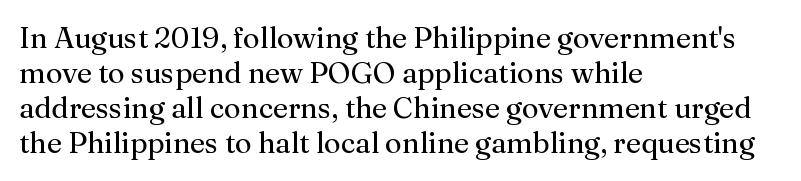
Q: Is the text bold? A: No.
Q: Is the text italic (slanted)? A: No, it is upright.
Q: Is the typeface a serif or a sans-serif typeface? A: Serif.
Q: Is the text underlined? A: No.
Q: How is the paragraph aligned? A: Left-aligned.
Q: Is the spacing between letters normal or unusually wide? A: Normal.
Q: Width (condensed, normal, or wide)? A: Normal.
Q: Stroke contrast? A: Medium.
Q: x-height? A: Medium.
Q: Monospaced? A: No.
